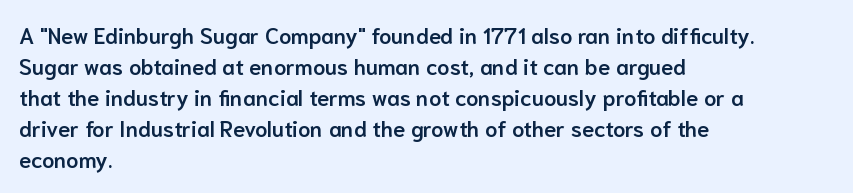
The image shows 22 px text type, upright; set left-aligned, normal line spacing (1.41x), normal letter spacing, not underlined.
